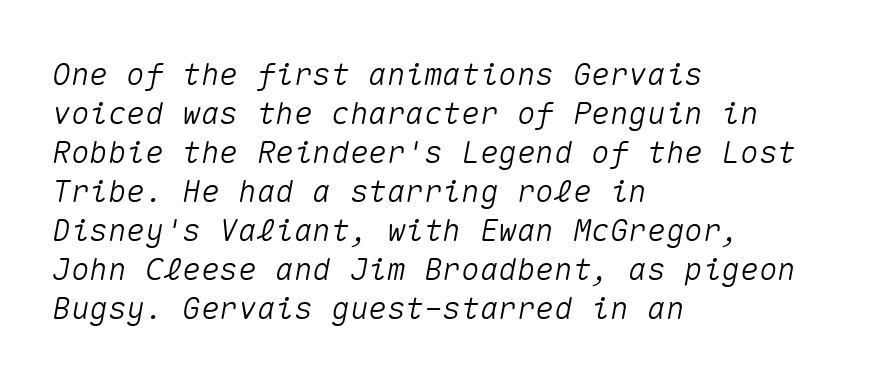
Q: Is the text italic (slanted)? A: Yes, it leans right by about 10 degrees.
Q: Is the text underlined? A: No.
Q: How is the paragraph aligned? A: Left-aligned.
Q: Is the spacing between letters normal or unusually wide? A: Normal.
Q: Is the spacing between lines tight, normal or loose? A: Normal.
Q: Width (condensed, normal, or wide)? A: Normal.
Q: Stroke contrast? A: Medium.
Q: x-height? A: Medium.
Q: Monospaced? A: Yes.
